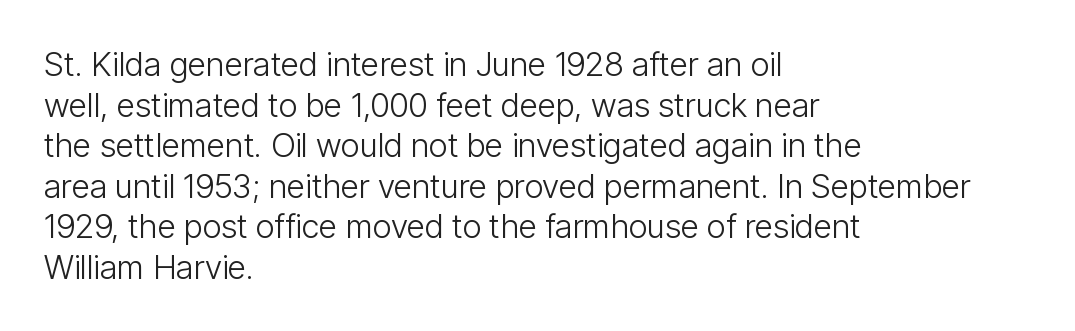
Q: Is the text bold? A: No.
Q: Is the text italic (slanted)? A: No, it is upright.
Q: Is the typeface a serif or a sans-serif typeface? A: Sans-serif.
Q: Is the text underlined? A: No.
Q: How is the paragraph aligned? A: Left-aligned.
Q: Is the spacing between letters normal or unusually wide? A: Normal.
Q: Width (condensed, normal, or wide)? A: Condensed.
Q: Stroke contrast? A: Low.
Q: x-height? A: Medium.
Q: Monospaced? A: No.
